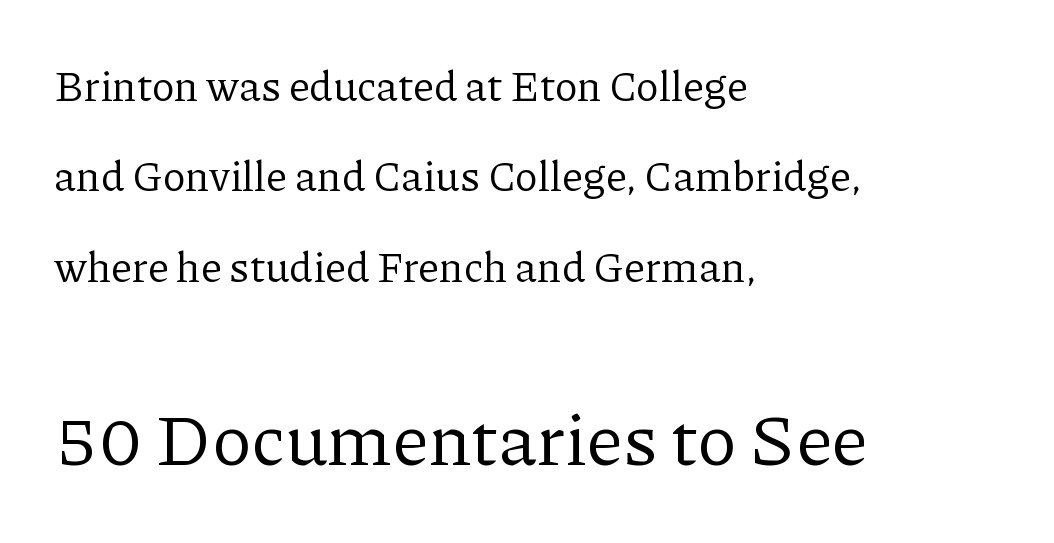
{"serif": "yes", "italic": "no", "bold": "no", "weight": "regular", "width": "normal", "stroke_contrast": "low", "x_height": "medium", "monospaced": "no", "underline": "no", "align": "left", "line_spacing": "loose", "line_spacing_ratio": 2.15, "letter_spacing": "normal", "letter_spacing_em": 0.0, "larger_block": "second", "size_ratio": 1.74, "glyph_px": 73}
